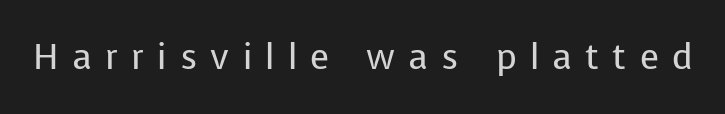
Q: Is the text bold? A: No.
Q: Is the text italic (slanted)? A: No, it is upright.
Q: Is the typeface a serif or a sans-serif typeface? A: Sans-serif.
Q: Is the text underlined? A: No.
Q: Is the spacing between letters normal or unusually wide? A: Unusually wide.
Q: Width (condensed, normal, or wide)? A: Normal.
Q: Stroke contrast? A: Low.
Q: x-height? A: Medium.
Q: Monospaced? A: No.
